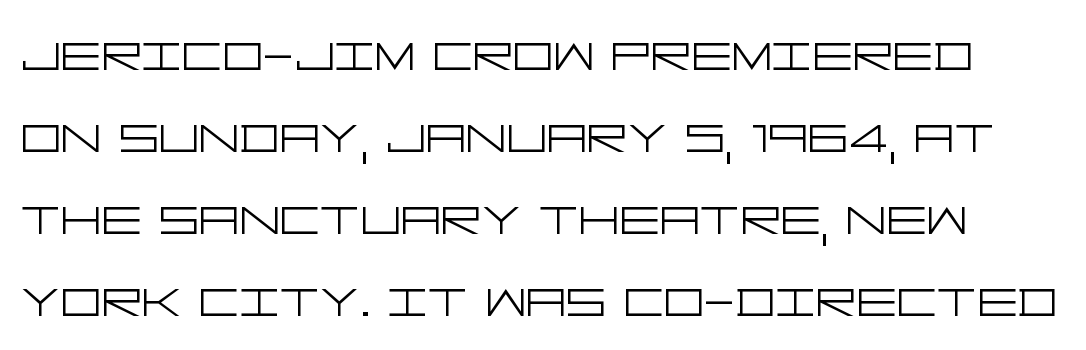
The strokes carry an ordinary text weight at most. Nope, not italic — everything's standing straight. One glance says typical: line gaps are just what's usual. The gap between lines stays unmarked. Stroke terminals: plain, sans-serif. Standard letterfit; no display-style spreading of the glyphs.
